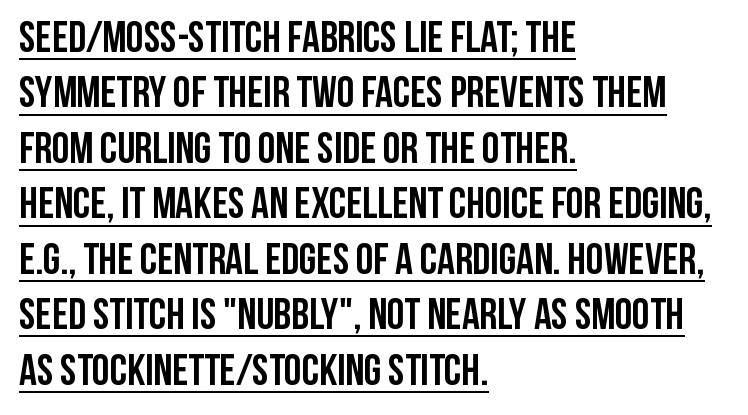
Here the designer chose a conventional face with non-uniform glyph widths. The lettering holds an erect, upright posture throughout. The designer went with a sans here, leaving each stem footless. If you measured baseline to baseline, you'd find a middling distance. Weight: bold. Observe the ordinary spacing: letters are neighbours, not strangers.
